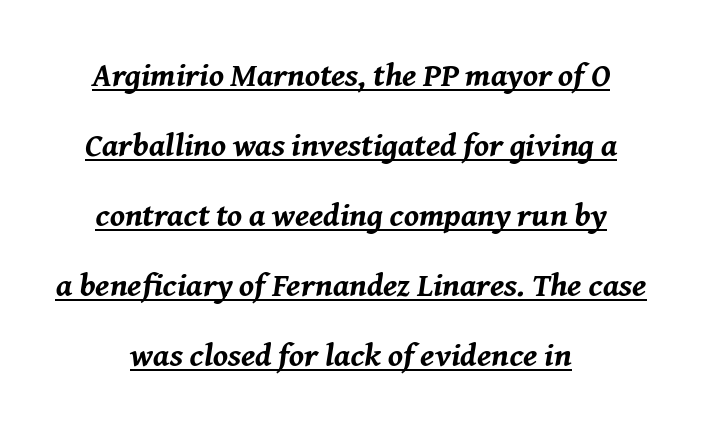
{"italic": "yes", "lean": "right", "slant_degrees": 8, "bold": "yes", "weight": "bold", "width": "normal", "stroke_contrast": "medium", "x_height": "medium", "monospaced": "no", "underline": "yes", "align": "center", "line_spacing": "loose", "line_spacing_ratio": 2.12, "letter_spacing": "normal", "letter_spacing_em": 0.0, "glyph_px": 33}
